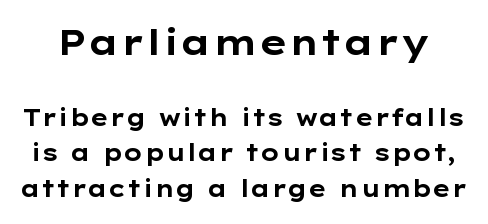
Tall strokes in this sample are plumb rather than angled. The foot of each line stays bare and open. Character size in the leading block exceeds that of the trailing block. The line-height multiplier appears to be the usual default.
